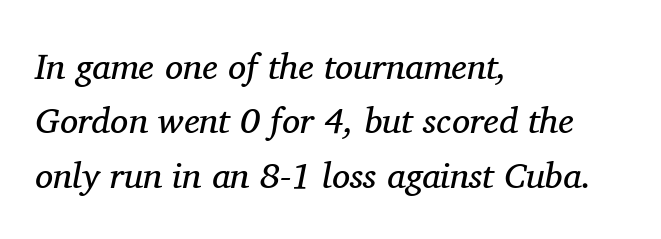
The image shows 36 px regular-weight serif type, italic (leaning right); set left-aligned, normal line spacing (1.51x), normal letter spacing, not underlined; medium stroke contrast and a medium x-height.
